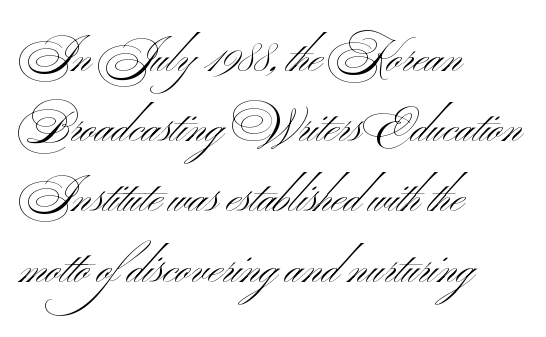
If you drew a ruler down the left edge, every line would touch it. The typeface chosen for these lines omits serifs. Quick note: interline space is typical. The space beneath each line is pristine and unruled.
